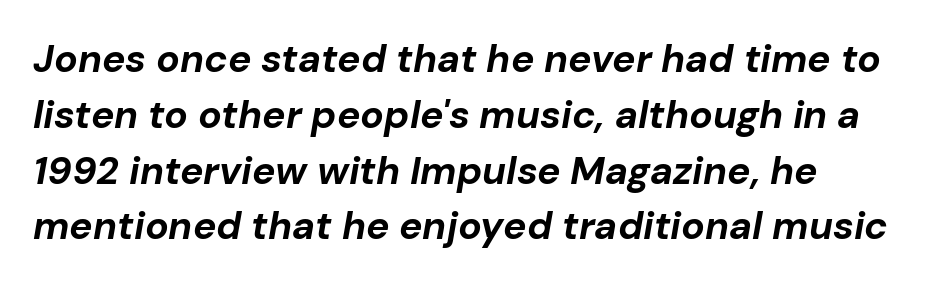
The image shows 39 px bold type, italic (leaning right); set normal line spacing (1.43x), normal letter spacing, not underlined; low stroke contrast and a medium x-height.
